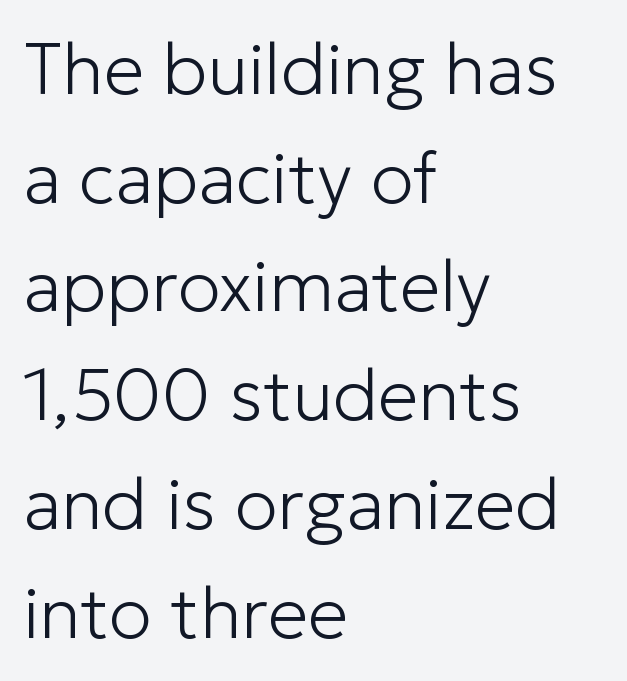
Q: Is the text bold? A: No.
Q: Is the text italic (slanted)? A: No, it is upright.
Q: Is the typeface a serif or a sans-serif typeface? A: Sans-serif.
Q: Is the text underlined? A: No.
Q: How is the paragraph aligned? A: Left-aligned.
Q: Is the spacing between letters normal or unusually wide? A: Normal.
Q: Is the spacing between lines tight, normal or loose? A: Normal.
Q: Width (condensed, normal, or wide)? A: Normal.
Q: Stroke contrast? A: Low.
Q: x-height? A: Medium.
Q: Monospaced? A: No.
